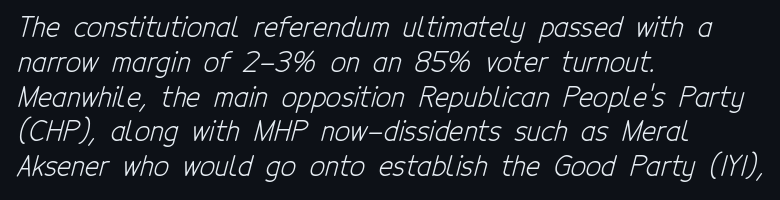
This rendering uses left alignment, leaving the right contour irregular. The cut favours lightness, reaching ordinary text weight at its darkest. Just letters on the line, the space beneath them empty. Inter-character spacing is left at the font's built-in metrics. Normally led — the rows are evenly, conventionally spaced.
